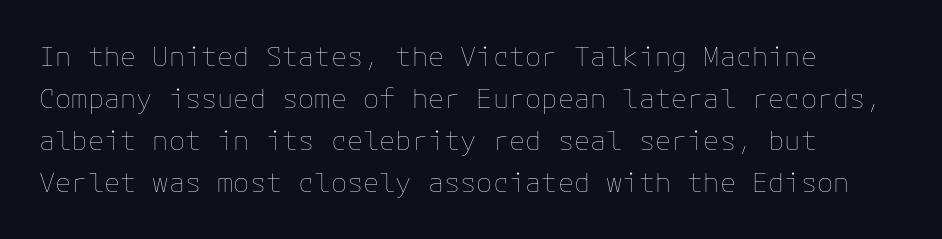
The words here are not underlined. No heavy texture on the line: the type isn't bold. Interline gaps are of average width in this sample. No extra tracking has been applied to these lines.
